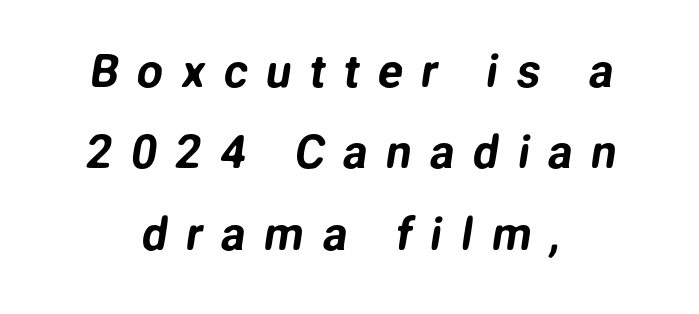
Q: Is the typeface a serif or a sans-serif typeface? A: Sans-serif.
Q: Is the text underlined? A: No.
Q: How is the paragraph aligned? A: Centered.
Q: Is the spacing between letters normal or unusually wide? A: Unusually wide.
Q: Width (condensed, normal, or wide)? A: Normal.
Q: Stroke contrast? A: Low.
Q: x-height? A: Medium.
Q: Monospaced? A: No.
